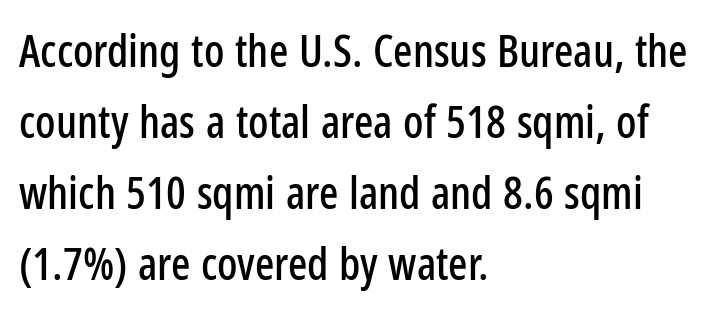
The image shows 45 px condensed sans-serif type, upright; set left-aligned, normal line spacing (1.58x), normal letter spacing, not underlined; low stroke contrast and a medium x-height.
